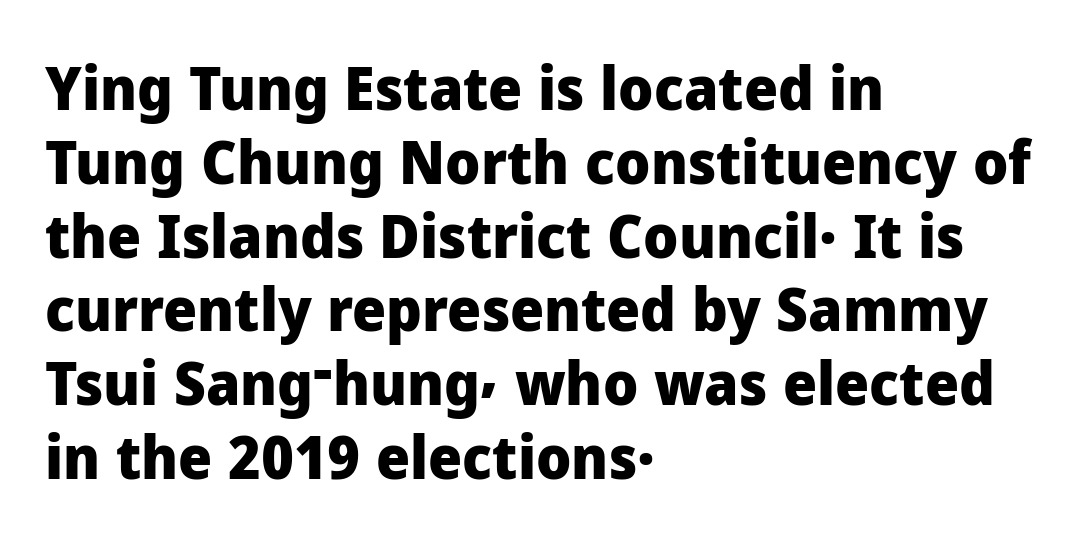
{"serif": "no", "italic": "no", "bold": "yes", "weight": "heavy", "width": "normal", "stroke_contrast": "low", "x_height": "medium", "monospaced": "no", "underline": "no", "align": "left", "line_spacing_ratio": 1.23, "letter_spacing": "normal", "letter_spacing_em": 0.0, "glyph_px": 60}
